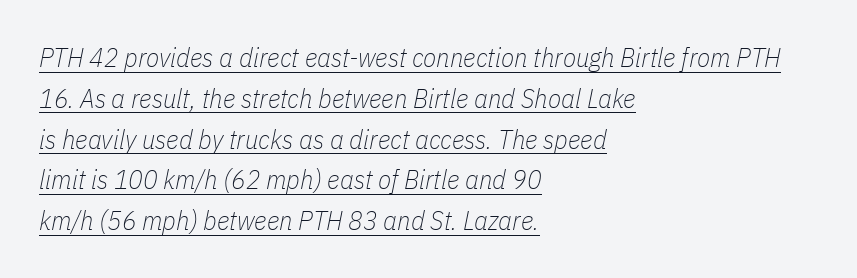
Weight: regular or lighter. Is the letter spacing exaggerated? No — it looks like the ordinary default. Caption: multi-line text, flush left, ragged right. The block of text has a typical density, with ordinary space between rows. Compared with undecorated copy, this sample adds a rule below the words. Italic: yes, the glyphs are oblique.
